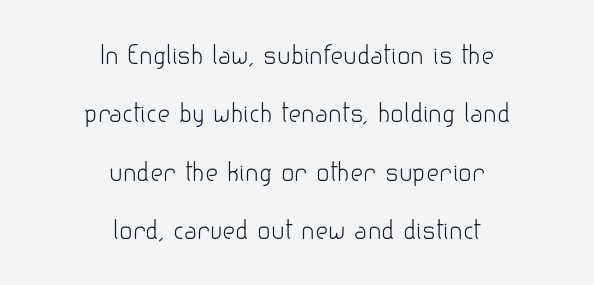
The image shows 25 px text type, upright; set centered, loose line spacing (2.34x), normal letter spacing, not underlined.
